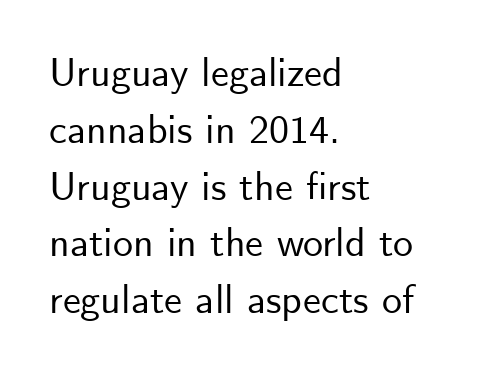
The image shows 40 px sans-serif type, upright; set left-aligned, normal line spacing (1.42x), normal letter spacing, not underlined; low stroke contrast and a small x-height.
